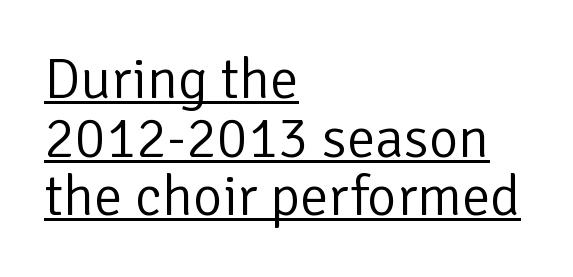
What stands out about the letter spacing? Nothing — it is the standard amount. The typesetter chose a ragged-right arrangement here. Vertical strokes here are truly vertical. The type family on display is of the sans-serif kind. You could not count columns in this text — the font is proportionally spaced. This sample trades vertical openness for compactness between lines.
